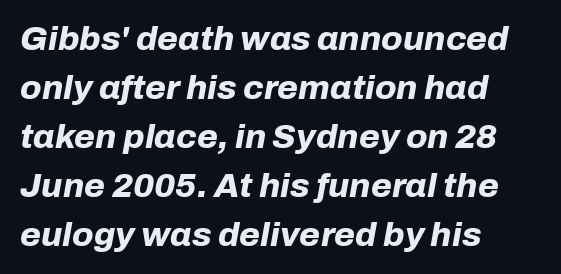
Q: Is the text bold? A: Yes.
Q: Is the text italic (slanted)? A: Yes, it leans right by about 10 degrees.
Q: Is the text underlined? A: No.
Q: How is the paragraph aligned? A: Left-aligned.
Q: Is the spacing between letters normal or unusually wide? A: Normal.
Q: Is the spacing between lines tight, normal or loose? A: Normal.
Q: Width (condensed, normal, or wide)? A: Normal.
Q: Stroke contrast? A: Low.
Q: x-height? A: Medium.
Q: Monospaced? A: No.
